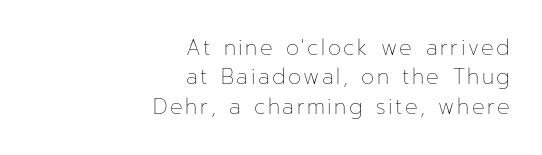
Q: Is the text bold? A: No.
Q: Is the text italic (slanted)? A: No, it is upright.
Q: Is the text underlined? A: No.
Q: How is the paragraph aligned? A: Right-aligned.
Q: Is the spacing between lines tight, normal or loose? A: Normal.
